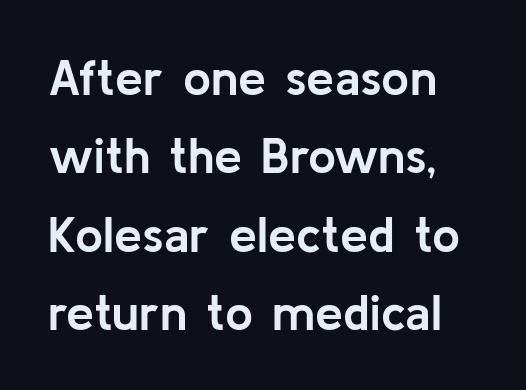
The image shows 50 px semibold sans-serif type, upright; set normal line spacing (1.57x), normal letter spacing, not underlined; low stroke contrast and a medium x-height.
